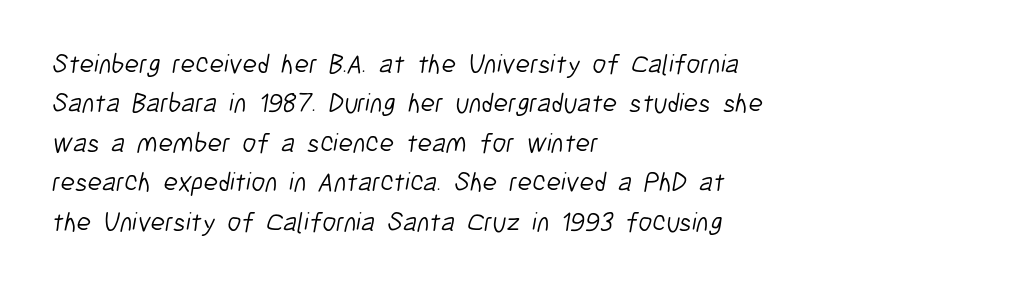
Q: Is the text bold? A: No.
Q: Is the text underlined? A: No.
Q: How is the paragraph aligned? A: Left-aligned.
Q: Is the spacing between letters normal or unusually wide? A: Normal.
Q: Is the spacing between lines tight, normal or loose? A: Normal.
